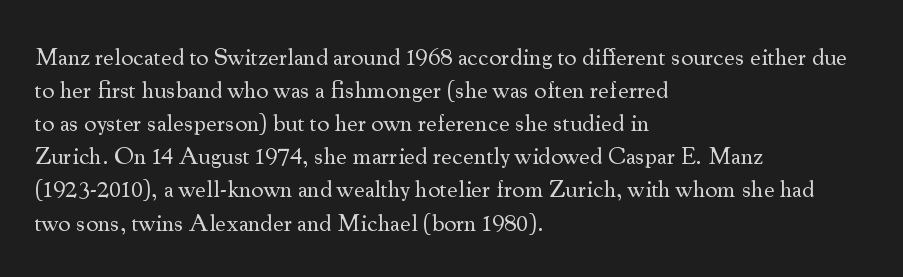
Q: Is the text bold? A: No.
Q: Is the text italic (slanted)? A: No, it is upright.
Q: Is the text underlined? A: No.
Q: How is the paragraph aligned? A: Left-aligned.
Q: Is the spacing between letters normal or unusually wide? A: Normal.
Q: Is the spacing between lines tight, normal or loose? A: Normal.
